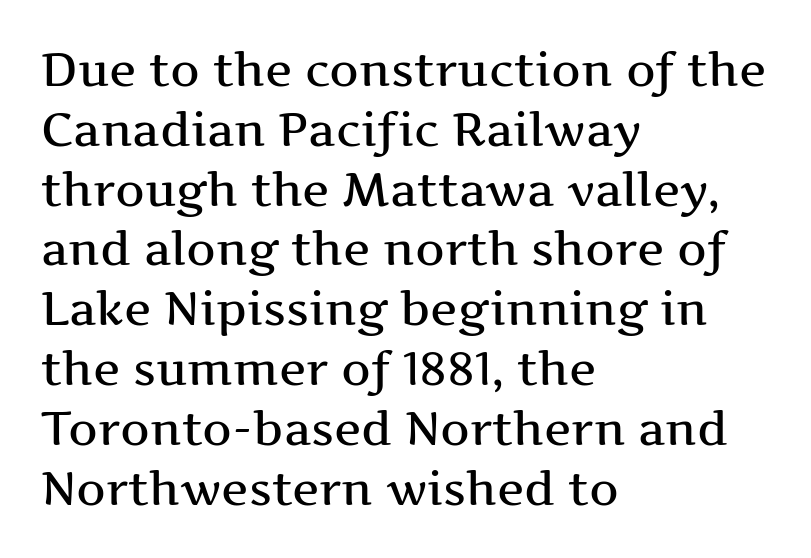
{"serif": "yes", "italic": "no", "width": "wide", "stroke_contrast": "medium", "x_height": "medium", "monospaced": "no", "underline": "no", "align": "left", "line_spacing": "normal", "line_spacing_ratio": 1.3, "letter_spacing": "normal", "letter_spacing_em": 0.0, "glyph_px": 46}
